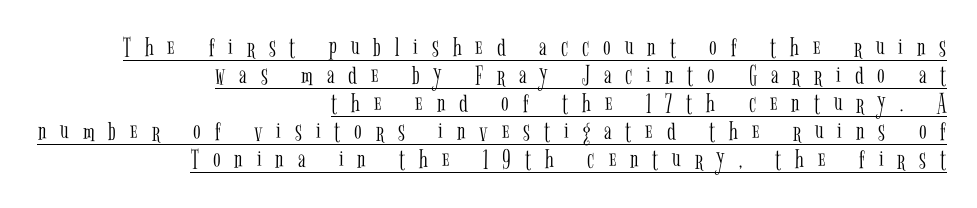
{"serif": "yes", "italic": "no", "bold": "no", "weight": "light", "width": "condensed", "stroke_contrast": "low", "x_height": "medium", "monospaced": "no", "underline": "yes", "align": "right", "line_spacing": "tight", "line_spacing_ratio": 1.0, "letter_spacing": "wide", "letter_spacing_em": 0.5, "glyph_px": 28}
